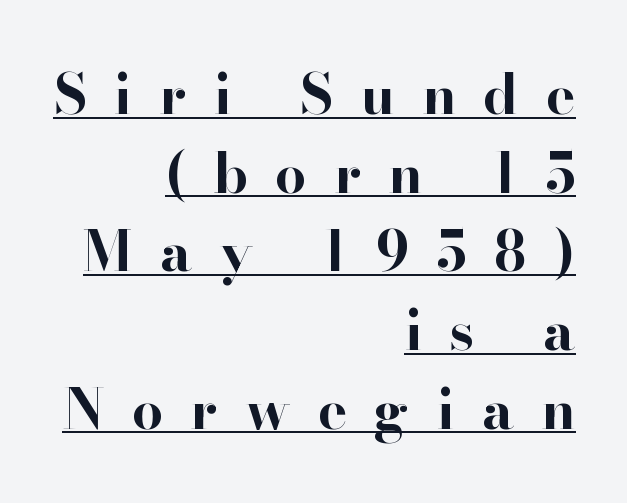
The image shows 55 px bold serif type, upright; set right-aligned, normal line spacing (1.43x), unusually wide letter spacing (+0.5 em), underlined; high stroke contrast and a small x-height.
